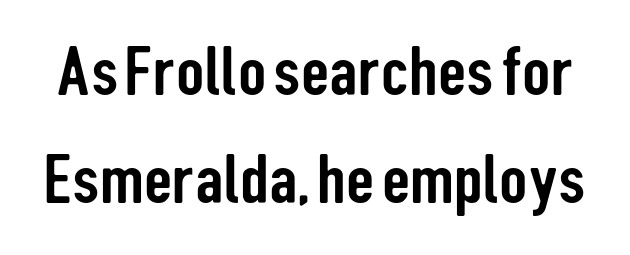
The image shows 70 px condensed sans-serif type, upright; set normal line spacing (1.55x), normal letter spacing, not underlined; low stroke contrast and a medium x-height.
